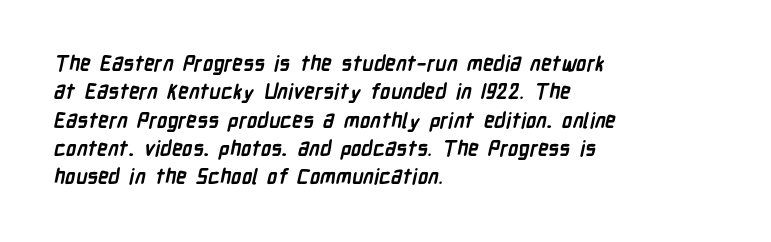
Q: Is the text bold? A: Yes.
Q: Is the text underlined? A: No.
Q: How is the paragraph aligned? A: Left-aligned.
Q: Is the spacing between letters normal or unusually wide? A: Normal.
Q: Is the spacing between lines tight, normal or loose? A: Normal.
